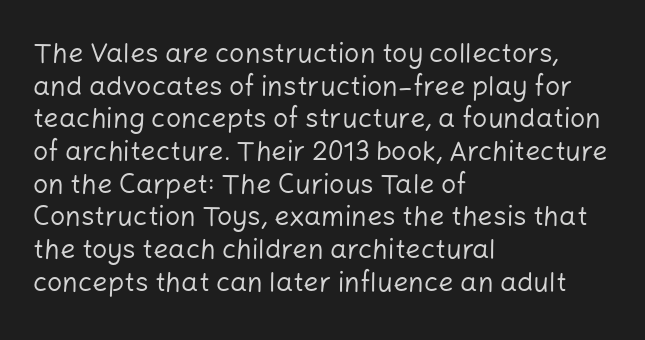
The image shows 27 px text type, upright; set left-aligned, line spacing 1.21x, normal letter spacing, not underlined.
